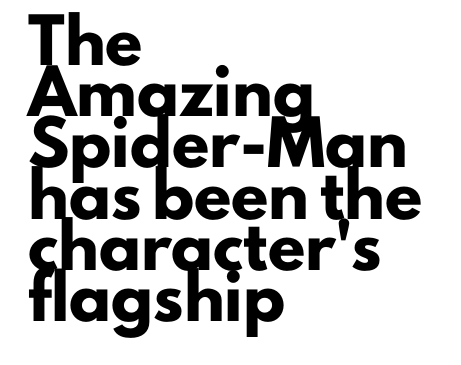
The image shows 41 px heavy sans-serif type, upright; set left-aligned, normal line spacing (1.25x), normal letter spacing, not underlined; low stroke contrast and a small x-height.
